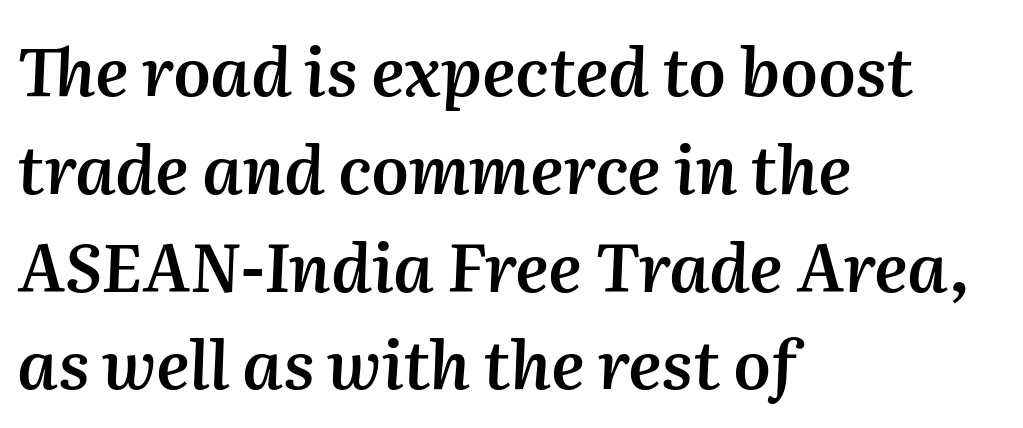
Q: Is the text bold? A: Semi-bold.
Q: Is the text italic (slanted)? A: Yes, it leans right by about 2 degrees.
Q: Is the text underlined? A: No.
Q: How is the paragraph aligned? A: Left-aligned.
Q: Is the spacing between letters normal or unusually wide? A: Normal.
Q: Is the spacing between lines tight, normal or loose? A: Normal.
Q: Width (condensed, normal, or wide)? A: Normal.
Q: Stroke contrast? A: Medium.
Q: x-height? A: Medium.
Q: Monospaced? A: No.
